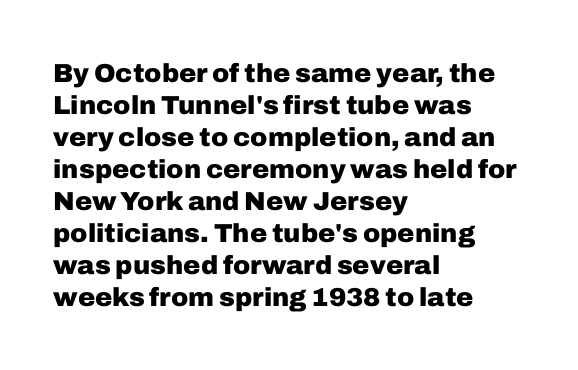
Q: Is the text bold? A: Yes.
Q: Is the text italic (slanted)? A: No, it is upright.
Q: Is the text underlined? A: No.
Q: How is the paragraph aligned? A: Left-aligned.
Q: Is the spacing between letters normal or unusually wide? A: Normal.
